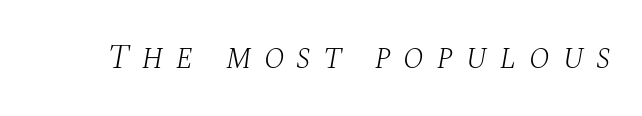
Q: Is the text bold? A: No.
Q: Is the text italic (slanted)? A: Yes, it leans right by about 10 degrees.
Q: Is the typeface a serif or a sans-serif typeface? A: Serif.
Q: Is the text underlined? A: No.
Q: Is the spacing between letters normal or unusually wide? A: Unusually wide.
Q: Width (condensed, normal, or wide)? A: Normal.
Q: Stroke contrast? A: Medium.
Q: x-height? A: Large.
Q: Monospaced? A: No.
